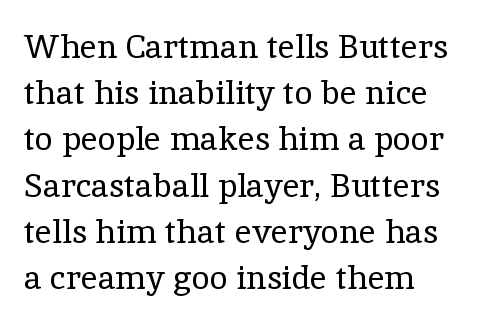
Q: Is the text bold? A: No.
Q: Is the text italic (slanted)? A: No, it is upright.
Q: Is the typeface a serif or a sans-serif typeface? A: Serif.
Q: Is the text underlined? A: No.
Q: How is the paragraph aligned? A: Left-aligned.
Q: Is the spacing between letters normal or unusually wide? A: Normal.
Q: Is the spacing between lines tight, normal or loose? A: Normal.
Q: Width (condensed, normal, or wide)? A: Normal.
Q: x-height? A: Medium.
Q: Monospaced? A: No.
